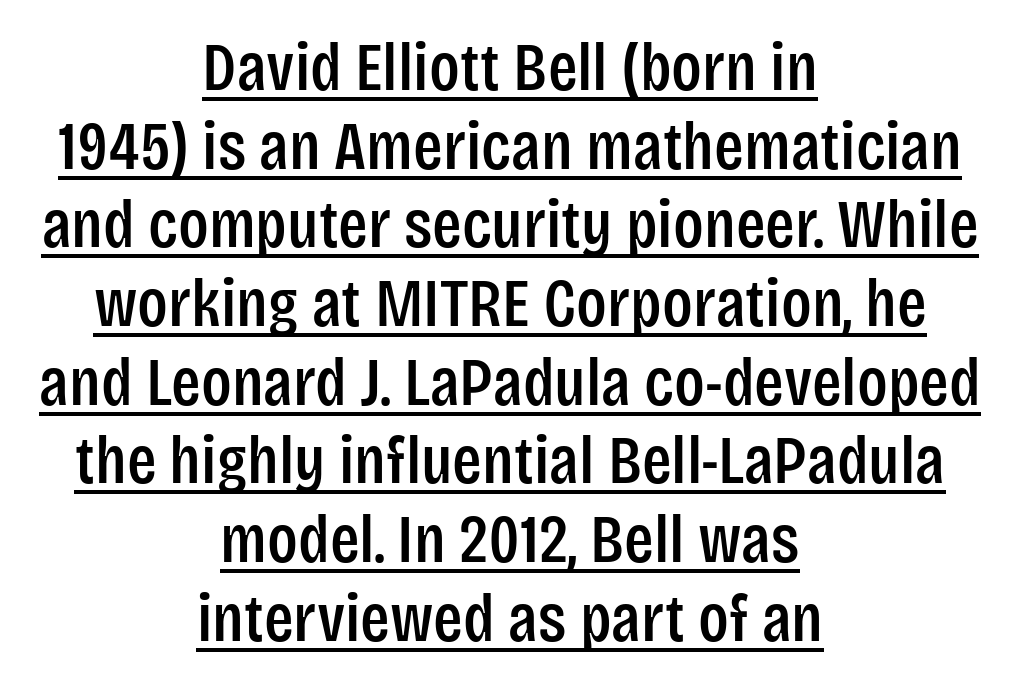
Q: Is the text italic (slanted)? A: No, it is upright.
Q: Is the typeface a serif or a sans-serif typeface? A: Sans-serif.
Q: Is the text underlined? A: Yes.
Q: How is the paragraph aligned? A: Centered.
Q: Is the spacing between letters normal or unusually wide? A: Normal.
Q: Is the spacing between lines tight, normal or loose? A: Tight.
Q: Width (condensed, normal, or wide)? A: Condensed.
Q: Stroke contrast? A: Low.
Q: x-height? A: Large.
Q: Monospaced? A: No.
